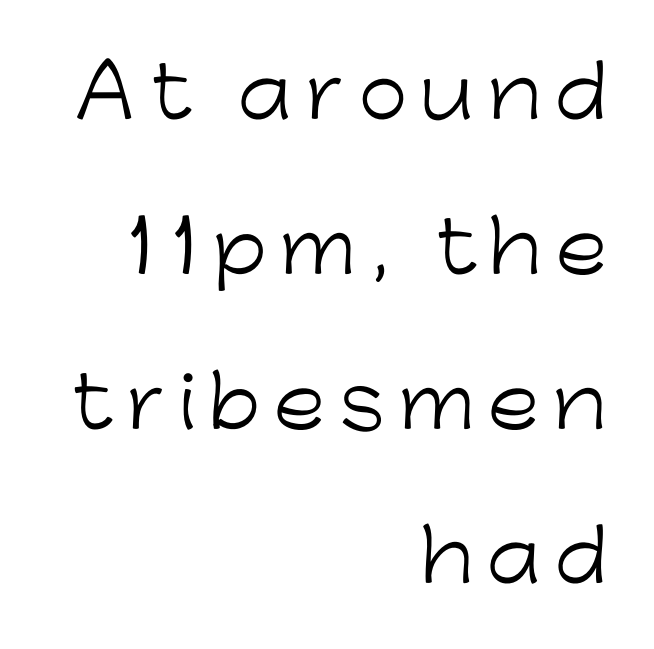
Q: Is the text bold? A: No.
Q: Is the text italic (slanted)? A: No, it is upright.
Q: Is the typeface a serif or a sans-serif typeface? A: Sans-serif.
Q: Is the text underlined? A: No.
Q: How is the paragraph aligned? A: Right-aligned.
Q: Is the spacing between lines tight, normal or loose? A: Loose.
Q: Width (condensed, normal, or wide)? A: Normal.
Q: Stroke contrast? A: Low.
Q: x-height? A: Medium.
Q: Monospaced? A: No.
